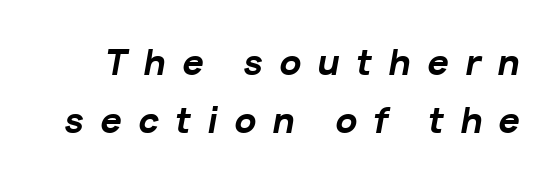
{"italic": "yes", "lean": "right", "slant_degrees": 10, "bold": "yes", "weight": "bold", "width": "normal", "stroke_contrast": "low", "x_height": "medium", "monospaced": "no", "underline": "no", "line_spacing_ratio": 1.71, "letter_spacing": "wide", "letter_spacing_em": 0.48, "glyph_px": 34}
